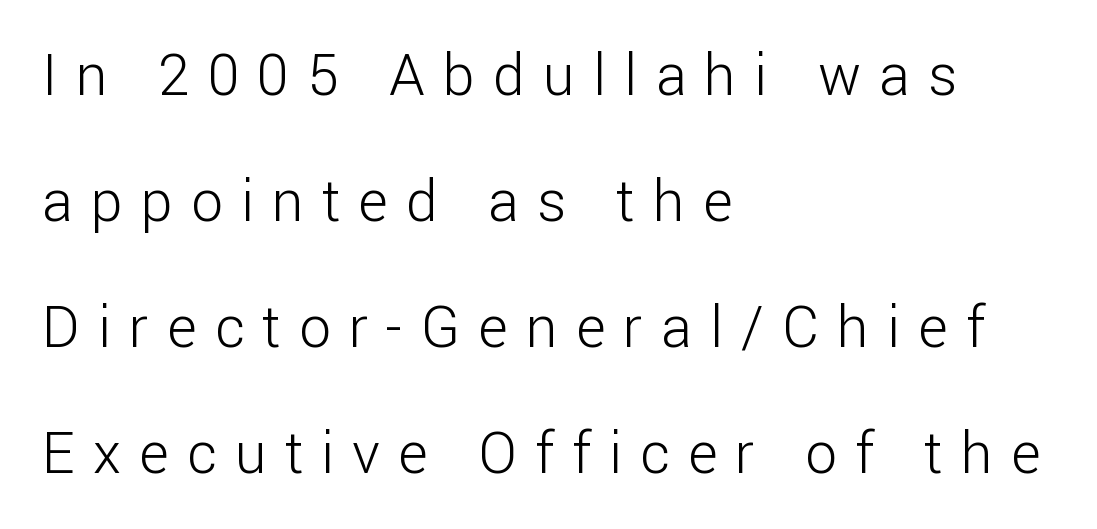
The image shows 57 px light sans-serif type, upright; set left-aligned, loose line spacing (2.21x), unusually wide letter spacing (+0.32 em), not underlined; low stroke contrast and a medium x-height.
